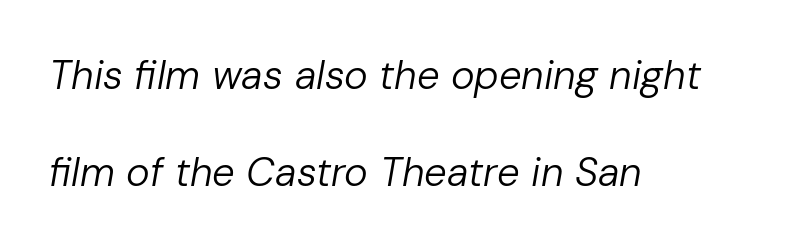
Tracking value appears to be zero — textbook default spacing. Whoever set this chose breathing room over compactness in the vertical rhythm. A light-to-regular cut is what we see here. These lines are rendered in a variable-pitch font. A bare baseline throughout the passage. There's an unmistakable incline to the writing here.
